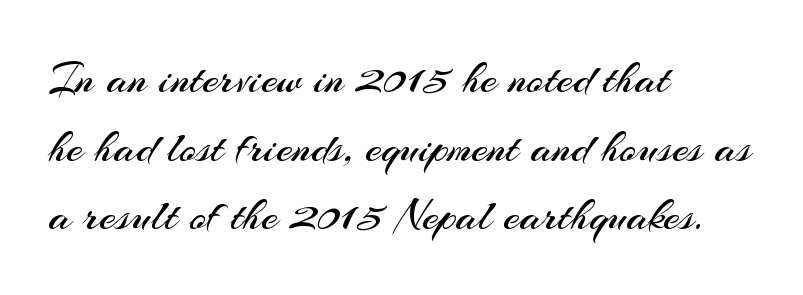
The glyphs are unaccompanied by any horizontal stroke below them. If you drew a ruler down the left edge, every line would touch it. Honestly, the letter spacing is just normal — you wouldn't notice it. Compared with a typical body face, this is equally light or lighter still. These lines are rendered in a variable-pitch font.
